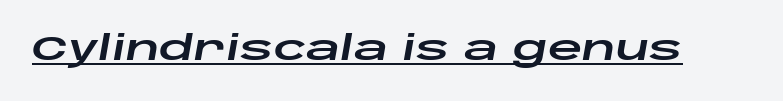
Short note: letters normally spaced. The passage shown is typed in a proportional face where columns would drift. Posture: slanted. Check the space under the baseline: a stroke is drawn there.
